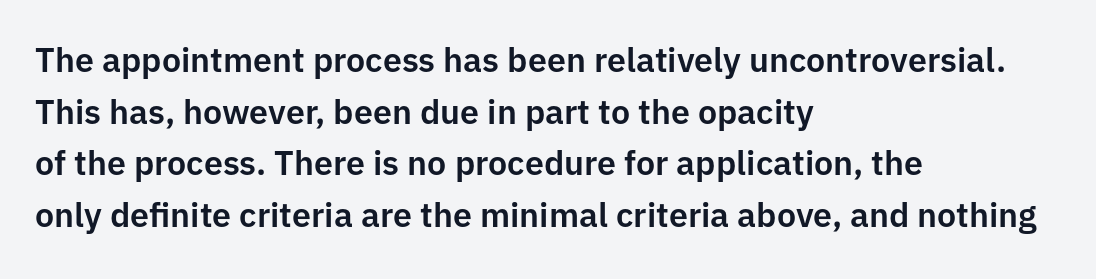
{"serif": "no", "italic": "no", "width": "normal", "stroke_contrast": "low", "x_height": "medium", "monospaced": "no", "underline": "no", "align": "left", "line_spacing": "normal", "line_spacing_ratio": 1.52, "letter_spacing": "normal", "letter_spacing_em": 0.0, "glyph_px": 34}
